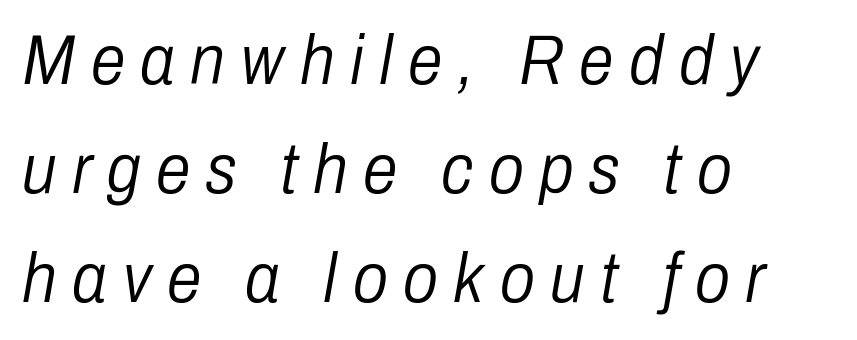
The image shows 70 px light, condensed type, italic (leaning right); set left-aligned, normal line spacing (1.56x), unusually wide letter spacing (+0.22 em), not underlined; low stroke contrast and a medium x-height.
